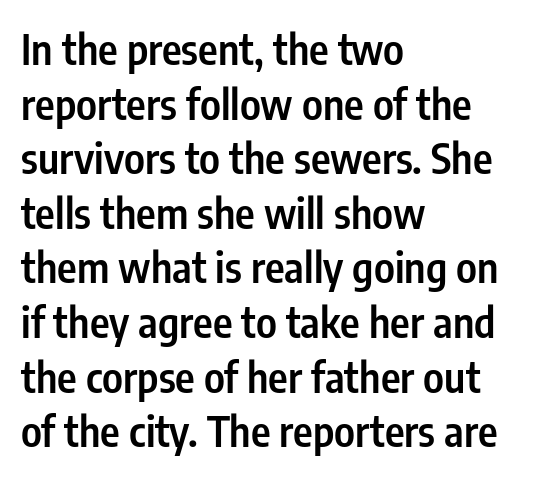
Q: Is the text bold? A: Semi-bold.
Q: Is the text italic (slanted)? A: No, it is upright.
Q: Is the typeface a serif or a sans-serif typeface? A: Sans-serif.
Q: Is the text underlined? A: No.
Q: How is the paragraph aligned? A: Left-aligned.
Q: Is the spacing between letters normal or unusually wide? A: Normal.
Q: Is the spacing between lines tight, normal or loose? A: Normal.
Q: Width (condensed, normal, or wide)? A: Condensed.
Q: Stroke contrast? A: Low.
Q: x-height? A: Medium.
Q: Monospaced? A: No.
